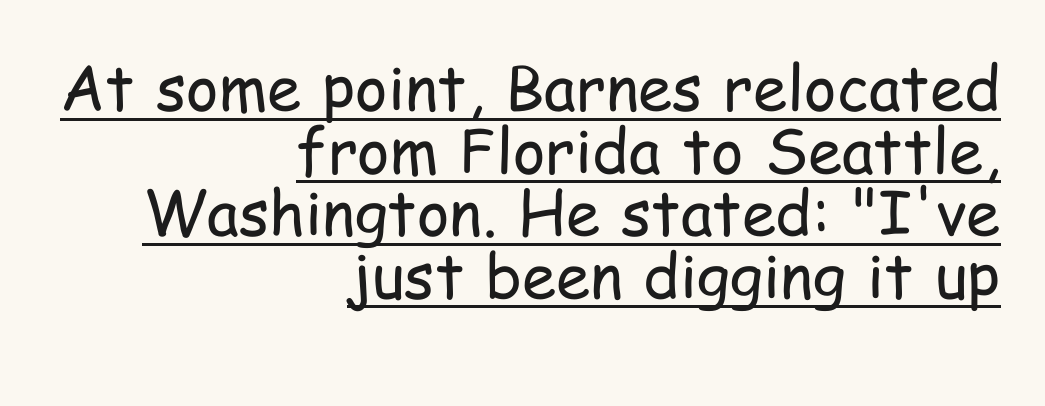
{"serif": "no", "italic": "no", "bold": "no", "weight": "regular", "width": "condensed", "stroke_contrast": "low", "x_height": "medium", "monospaced": "no", "underline": "yes", "align": "right", "line_spacing": "tight", "line_spacing_ratio": 1.01, "letter_spacing": "normal", "letter_spacing_em": 0.0, "glyph_px": 62}
